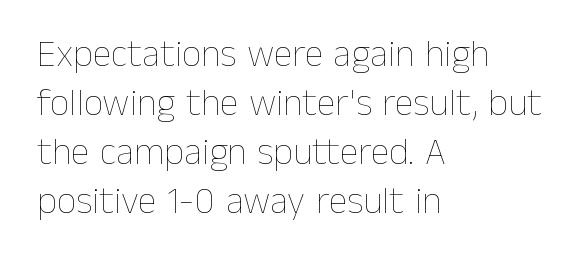
Think of a printed novel: that variable character pitch is what you see here. Rows of type keep a routine distance in the vertical direction. Think standard paragraph weight, or any step lighter than that. Where is the straight margin? On the left.
